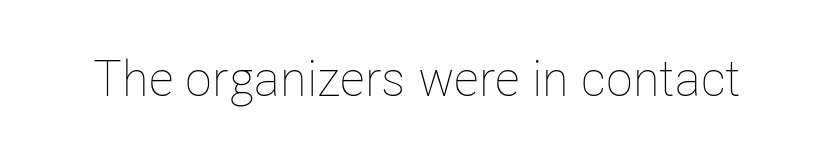
{"italic": "no", "bold": "no", "weight": "thin", "width": "condensed", "stroke_contrast": "low", "x_height": "medium", "monospaced": "no", "underline": "no", "letter_spacing": "normal", "letter_spacing_em": 0.0, "glyph_px": 50}
